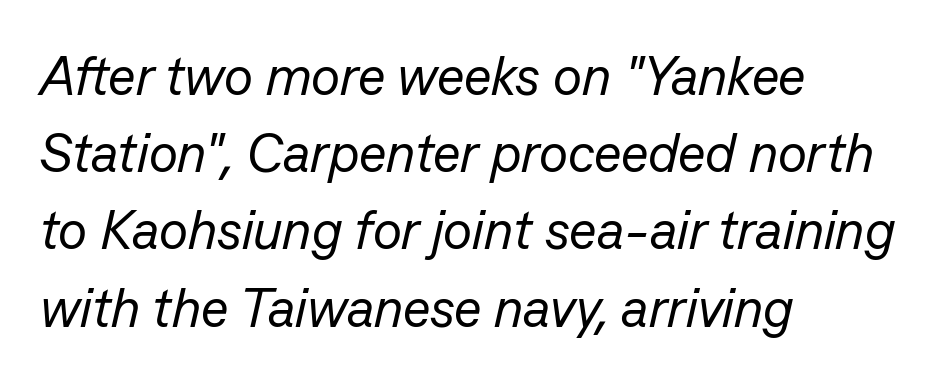
Q: Is the text bold? A: No.
Q: Is the text italic (slanted)? A: Yes, it leans right by about 13 degrees.
Q: Is the text underlined? A: No.
Q: How is the paragraph aligned? A: Left-aligned.
Q: Is the spacing between letters normal or unusually wide? A: Normal.
Q: Is the spacing between lines tight, normal or loose? A: Normal.
Q: Width (condensed, normal, or wide)? A: Normal.
Q: Stroke contrast? A: Low.
Q: x-height? A: Medium.
Q: Monospaced? A: No.
